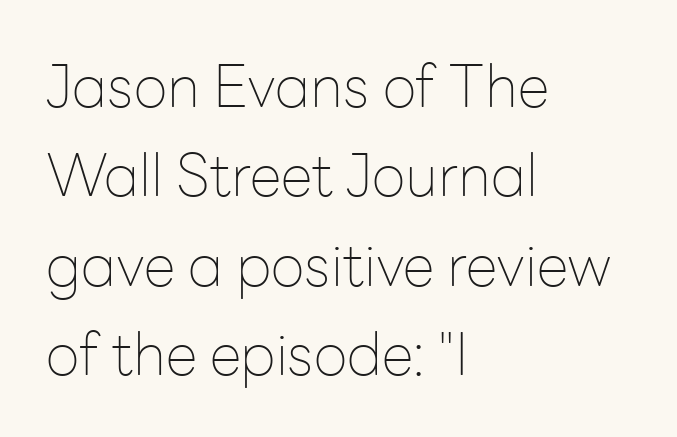
The image shows 58 px thin sans-serif type, upright; set left-aligned, normal line spacing (1.54x), normal letter spacing, not underlined; low stroke contrast and a medium x-height.
